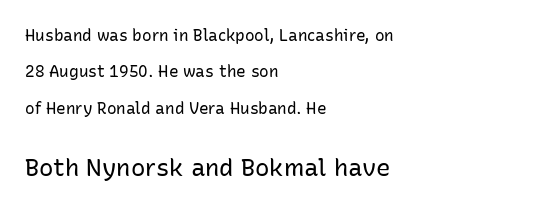
{"italic": "no", "bold": "no", "underline": "no", "align": "left", "line_spacing": "loose", "line_spacing_ratio": 2.27, "letter_spacing": "normal", "letter_spacing_em": 0.0, "larger_block": "second", "size_ratio": 1.5, "glyph_px": 24}
